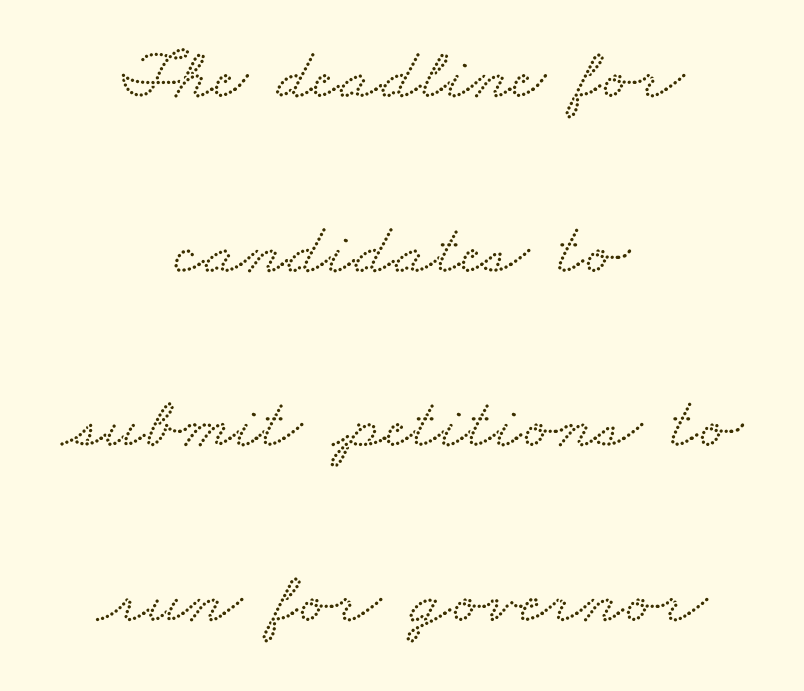
The image shows 74 px wide type; set centered, loose line spacing (2.36x), normal letter spacing, not underlined; low stroke contrast and a small x-height.
